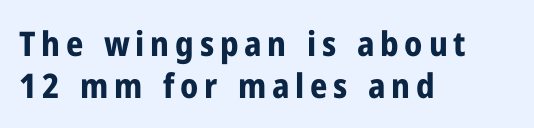
Q: Is the text bold? A: Yes.
Q: Is the text italic (slanted)? A: No, it is upright.
Q: Is the typeface a serif or a sans-serif typeface? A: Sans-serif.
Q: Is the text underlined? A: No.
Q: How is the paragraph aligned? A: Left-aligned.
Q: Is the spacing between lines tight, normal or loose? A: Normal.
Q: Width (condensed, normal, or wide)? A: Condensed.
Q: Stroke contrast? A: Low.
Q: x-height? A: Medium.
Q: Monospaced? A: No.
